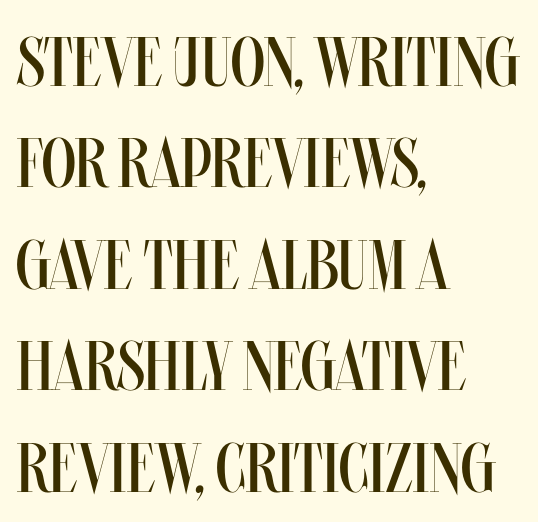
{"italic": "no", "bold": "no", "weight": "regular", "width": "condensed", "stroke_contrast": "medium", "x_height": "large", "monospaced": "no", "underline": "no", "align": "left", "line_spacing": "normal", "line_spacing_ratio": 1.45, "letter_spacing": "normal", "letter_spacing_em": 0.0, "glyph_px": 70}
